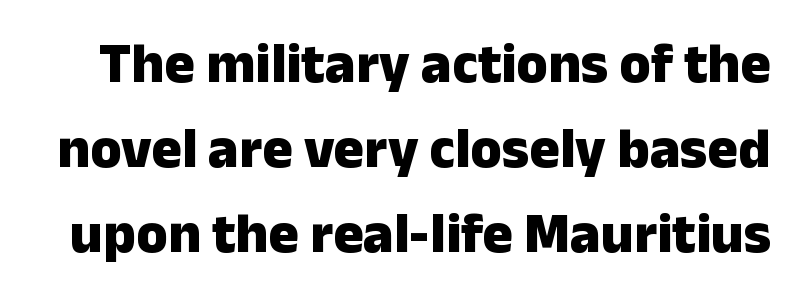
You can tell it's not italic because the verticals are truly vertical. Caption: bold face, heavy strokes. Each letter keeps its own natural width here, so spacing adapts to shape. The glyphs are unaccompanied by any horizontal stroke below them. Font category for this specimen: sans-serif. Caption: standard tracking, unaltered.
